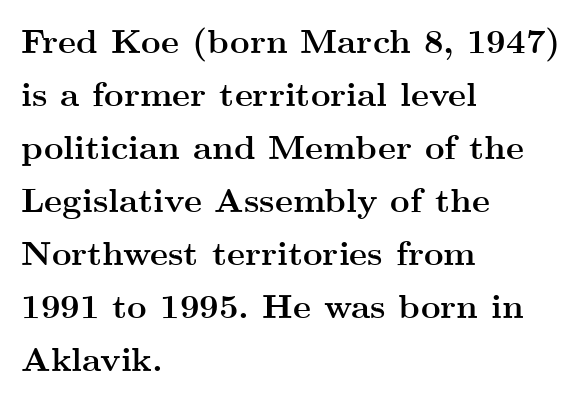
The image shows 34 px semibold, wide serif type, upright; set left-aligned, normal line spacing (1.56x), normal letter spacing, not underlined; medium stroke contrast and a small x-height.
